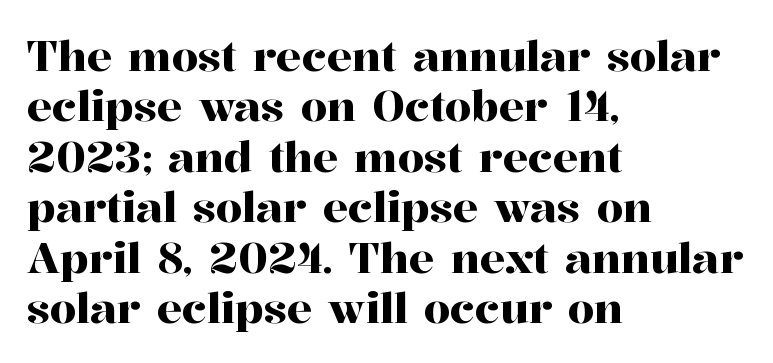
Q: Is the text italic (slanted)? A: No, it is upright.
Q: Is the typeface a serif or a sans-serif typeface? A: Serif.
Q: Is the text underlined? A: No.
Q: How is the paragraph aligned? A: Left-aligned.
Q: Is the spacing between letters normal or unusually wide? A: Normal.
Q: Width (condensed, normal, or wide)? A: Normal.
Q: Stroke contrast? A: High.
Q: x-height? A: Medium.
Q: Monospaced? A: No.
